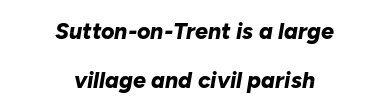
Q: Is the text bold? A: Yes.
Q: Is the text italic (slanted)? A: Yes, it leans right by about 10 degrees.
Q: Is the text underlined? A: No.
Q: How is the paragraph aligned? A: Centered.
Q: Is the spacing between letters normal or unusually wide? A: Normal.
Q: Is the spacing between lines tight, normal or loose? A: Loose.
